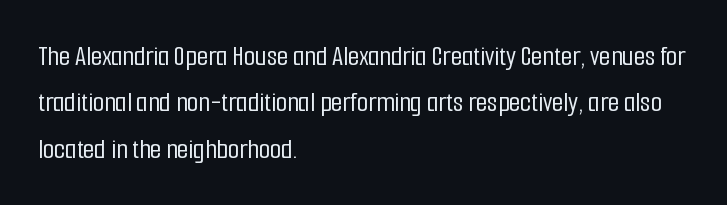
The image shows 29 px condensed sans-serif type, upright; set left-aligned, normal line spacing (1.6x), normal letter spacing, not underlined; low stroke contrast and a medium x-height.
